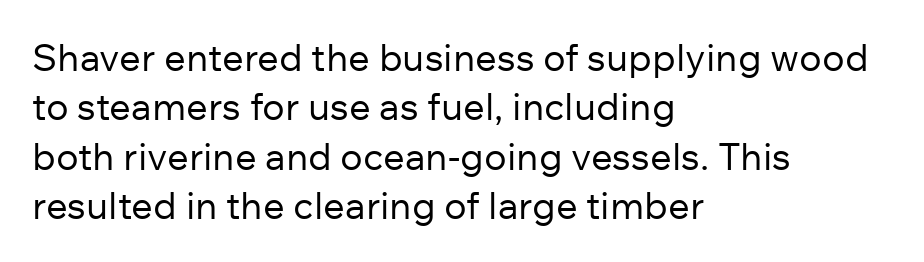
A typesetter would call this zero additional tracking. Does the lettering tilt? It doesn't — this is upright. Vertical spacing — default. Look at the bottom of the vertical strokes: they stop flat, with no serifs.
